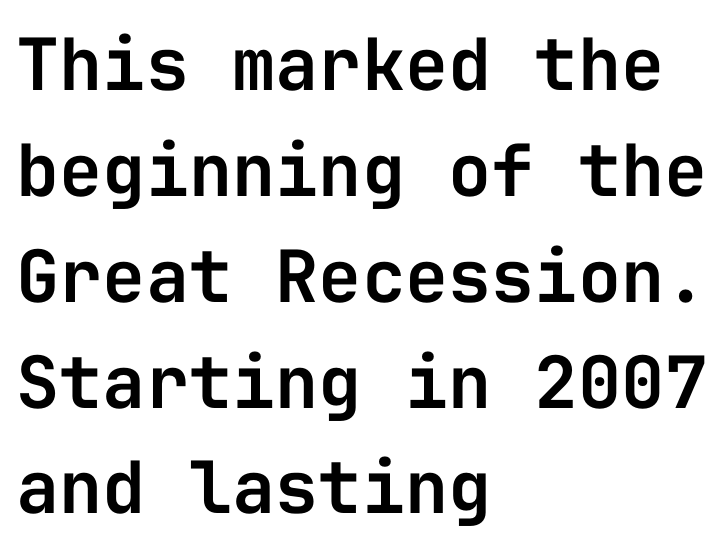
The rendering shows plain stroke endings on the letterforms — a sans-serif design. Notice how descenders clear the ascenders below comfortably — that's standard leading. What stands out about the letter spacing? Nothing — it is the standard amount. Think of a typewriter: that constant character pitch is what you see here. In CSS terms this would be text-align: left.
